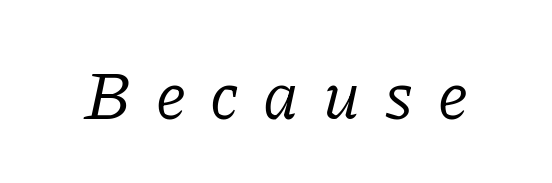
Q: Is the text bold? A: No.
Q: Is the text italic (slanted)? A: Yes, it leans right by about 11 degrees.
Q: Is the typeface a serif or a sans-serif typeface? A: Serif.
Q: Is the text underlined? A: No.
Q: Is the spacing between letters normal or unusually wide? A: Unusually wide.
Q: Width (condensed, normal, or wide)? A: Normal.
Q: Stroke contrast? A: Low.
Q: x-height? A: Medium.
Q: Monospaced? A: No.
